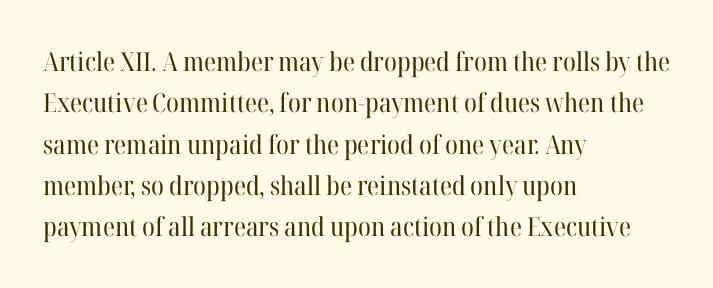
Q: Is the text bold? A: No.
Q: Is the text italic (slanted)? A: No, it is upright.
Q: Is the text underlined? A: No.
Q: How is the paragraph aligned? A: Left-aligned.
Q: Is the spacing between letters normal or unusually wide? A: Normal.
Q: Is the spacing between lines tight, normal or loose? A: Normal.
